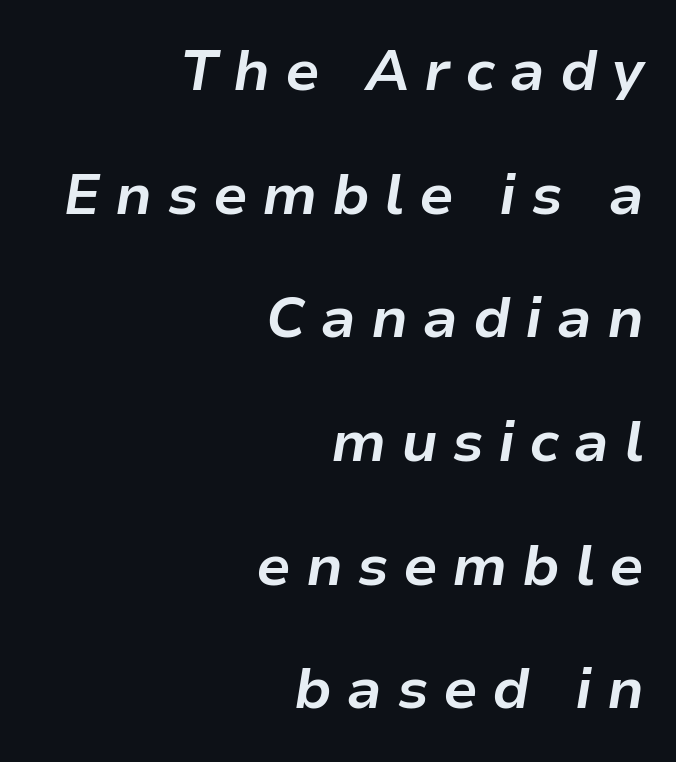
{"italic": "yes", "lean": "right", "slant_degrees": 9, "bold": "yes", "weight": "bold", "width": "normal", "stroke_contrast": "low", "x_height": "medium", "monospaced": "no", "underline": "no", "align": "right", "line_spacing": "loose", "line_spacing_ratio": 2.17, "letter_spacing": "wide", "letter_spacing_em": 0.25, "glyph_px": 57}
